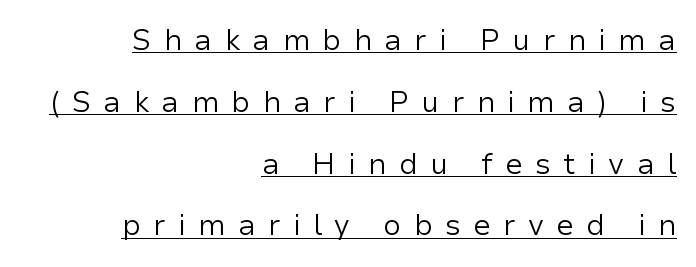
{"serif": "no", "italic": "no", "bold": "no", "weight": "regular", "width": "normal", "stroke_contrast": "low", "x_height": "medium", "monospaced": "no", "underline": "yes", "align": "right", "line_spacing": "loose", "line_spacing_ratio": 2.13, "letter_spacing": "wide", "letter_spacing_em": 0.43, "glyph_px": 29}
